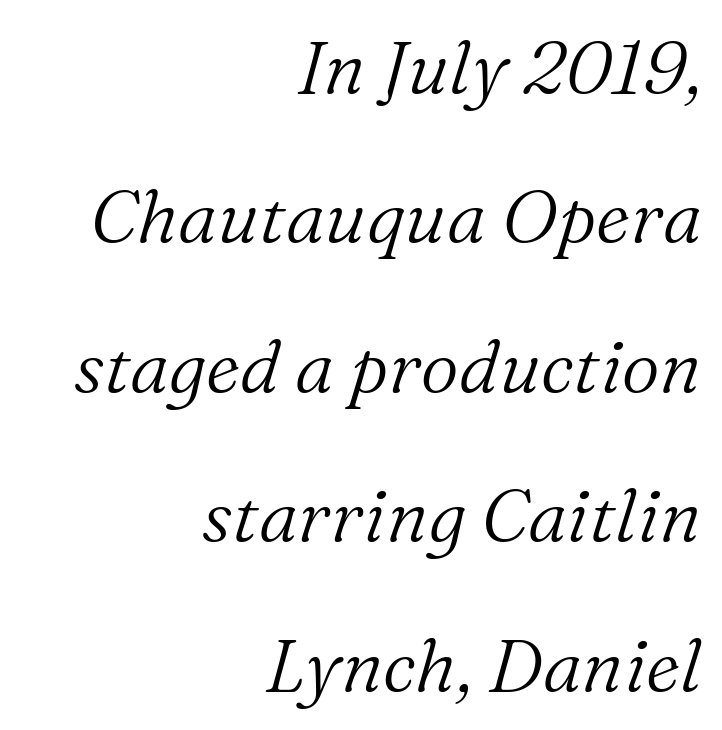
The image shows 74 px light serif type, italic (leaning right); set right-aligned, loose line spacing (2.02x), normal letter spacing, not underlined; medium stroke contrast and a medium x-height.
